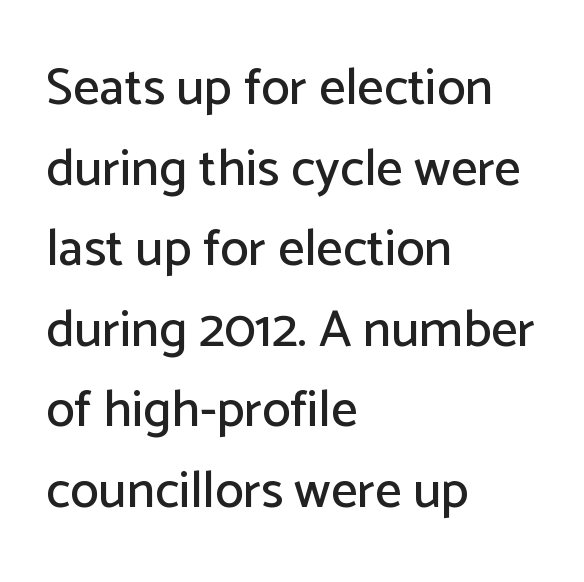
The text was rendered using a sans face with plain stroke endings. Is there much room between lines? A standard amount, neither cramped nor airy. The passage shown is typed in a proportional face where columns would drift. A typesetter would call this zero additional tracking. Descenders are the only things crossing below the line.
